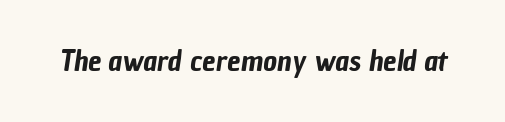
Note: no serifs on the glyphs. Inter-character spacing is left at the font's built-in metrics. Spacing verdict: proportional, widths tailored to each character. The baseline area is clear.
